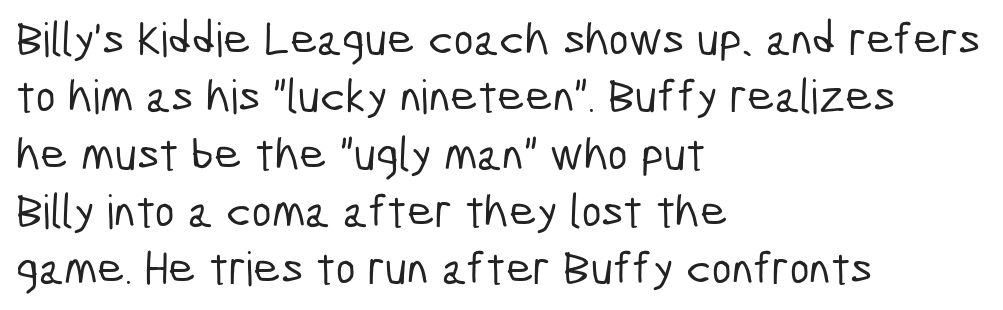
Q: Is the typeface a serif or a sans-serif typeface? A: Sans-serif.
Q: Is the text underlined? A: No.
Q: How is the paragraph aligned? A: Left-aligned.
Q: Is the spacing between letters normal or unusually wide? A: Normal.
Q: Width (condensed, normal, or wide)? A: Condensed.
Q: Stroke contrast? A: Low.
Q: x-height? A: Medium.
Q: Monospaced? A: No.
